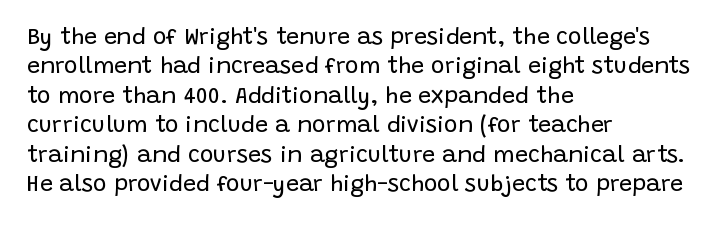
It's the straight-up-and-down kind of type. The face used here is rendered with its standard letterfit. The setting favours the left margin, as ordinary paragraphs usually do. This is not heavy type; no bold has been used. Interline gaps are of average width in this sample.
